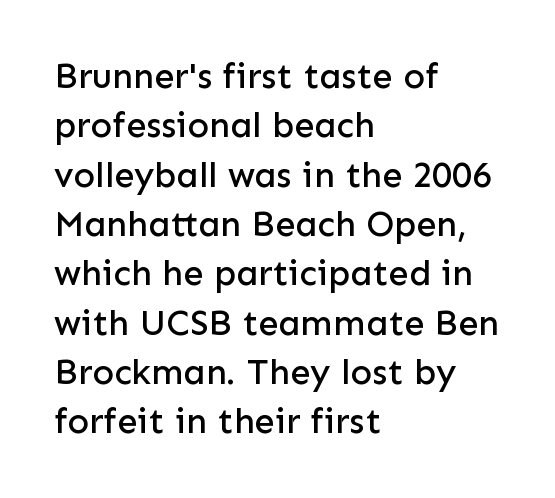
Observe the ordinary spacing: letters are neighbours, not strangers. Look at the bottom of the vertical strokes: they stop flat, with no serifs. You could not count columns in this text — the font is proportionally spaced. Interline gaps are of average width in this sample. Horizontally, the lines are justified to the leading edge only. The specimen reads as upright at a glance.
